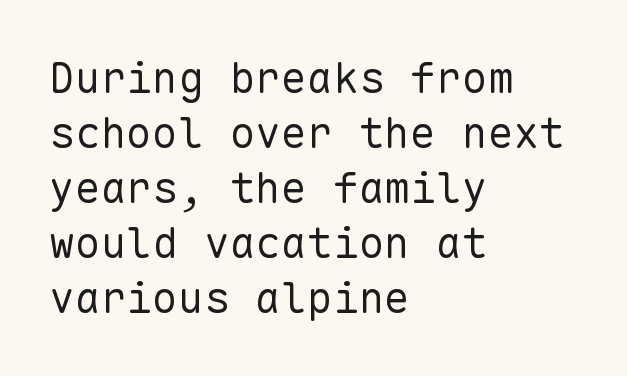
Q: Is the text bold? A: No.
Q: Is the text italic (slanted)? A: No, it is upright.
Q: Is the typeface a serif or a sans-serif typeface? A: Sans-serif.
Q: Is the text underlined? A: No.
Q: How is the paragraph aligned? A: Left-aligned.
Q: Is the spacing between letters normal or unusually wide? A: Normal.
Q: Is the spacing between lines tight, normal or loose? A: Normal.
Q: Width (condensed, normal, or wide)? A: Normal.
Q: Stroke contrast? A: Low.
Q: x-height? A: Medium.
Q: Monospaced? A: Yes.
